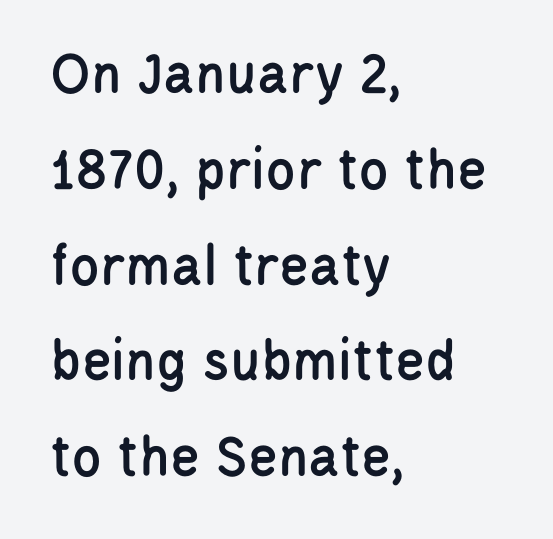
{"serif": "no", "italic": "no", "width": "condensed", "stroke_contrast": "low", "x_height": "large", "monospaced": "no", "underline": "no", "align": "left", "line_spacing": "normal", "line_spacing_ratio": 1.57, "letter_spacing": "normal", "letter_spacing_em": 0.0, "glyph_px": 61}
